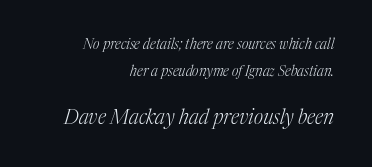
Q: Is the text bold? A: No.
Q: Is the text italic (slanted)? A: Yes, it leans right by about 17 degrees.
Q: Is the text underlined? A: No.
Q: How is the paragraph aligned? A: Right-aligned.
Q: Is the spacing between letters normal or unusually wide? A: Normal.
Q: Is the spacing between lines tight, normal or loose? A: Loose.
Q: Which block of text is set in a larger size, the first (top) or the second (bottom)? A: The second (bottom) one.
